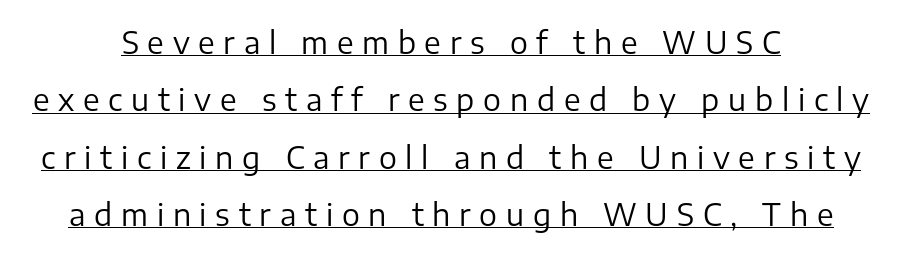
Q: Is the text bold? A: No.
Q: Is the text italic (slanted)? A: No, it is upright.
Q: Is the typeface a serif or a sans-serif typeface? A: Sans-serif.
Q: Is the text underlined? A: Yes.
Q: How is the paragraph aligned? A: Centered.
Q: Is the spacing between letters normal or unusually wide? A: Unusually wide.
Q: Is the spacing between lines tight, normal or loose? A: Loose.
Q: Width (condensed, normal, or wide)? A: Normal.
Q: Stroke contrast? A: Low.
Q: x-height? A: Medium.
Q: Monospaced? A: No.
